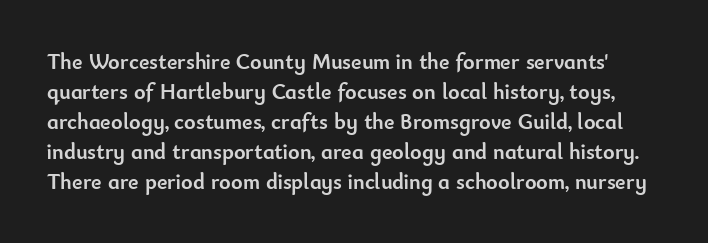
You can tell it's not italic because the verticals are truly vertical. Glyph-to-glyph distance matches everyday printed text. The letters are bold, with thick, heavy strokes. Unmarked baselines from the first word to the last.
